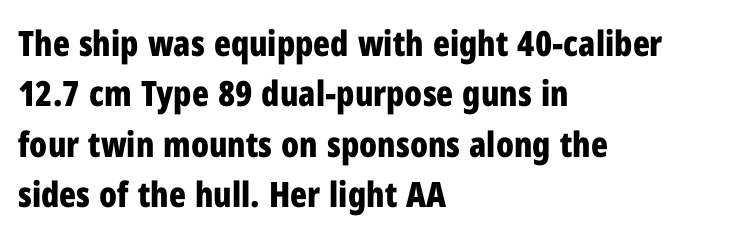
The image shows 35 px bold, condensed sans-serif type, upright; set left-aligned, normal line spacing (1.44x), normal letter spacing, not underlined; low stroke contrast and a medium x-height.
